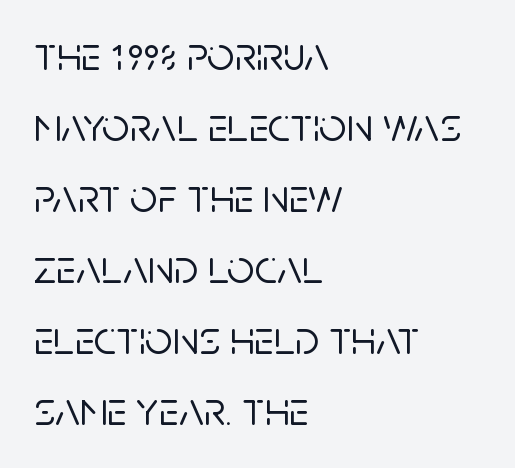
Q: Is the text italic (slanted)? A: No, it is upright.
Q: Is the typeface a serif or a sans-serif typeface? A: Sans-serif.
Q: Is the text underlined? A: No.
Q: How is the paragraph aligned? A: Left-aligned.
Q: Is the spacing between letters normal or unusually wide? A: Normal.
Q: Is the spacing between lines tight, normal or loose? A: Normal.
Q: Width (condensed, normal, or wide)? A: Normal.
Q: Stroke contrast? A: Low.
Q: x-height? A: Large.
Q: Monospaced? A: No.
